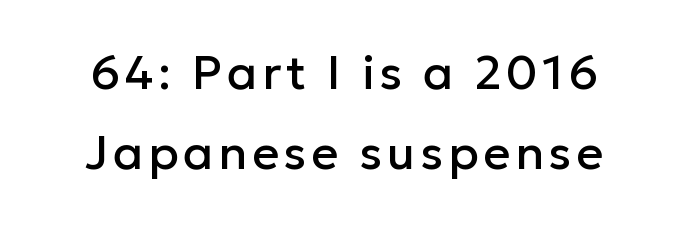
Q: Is the text italic (slanted)? A: No, it is upright.
Q: Is the typeface a serif or a sans-serif typeface? A: Sans-serif.
Q: Is the text underlined? A: No.
Q: Width (condensed, normal, or wide)? A: Normal.
Q: Stroke contrast? A: Low.
Q: x-height? A: Medium.
Q: Monospaced? A: No.
